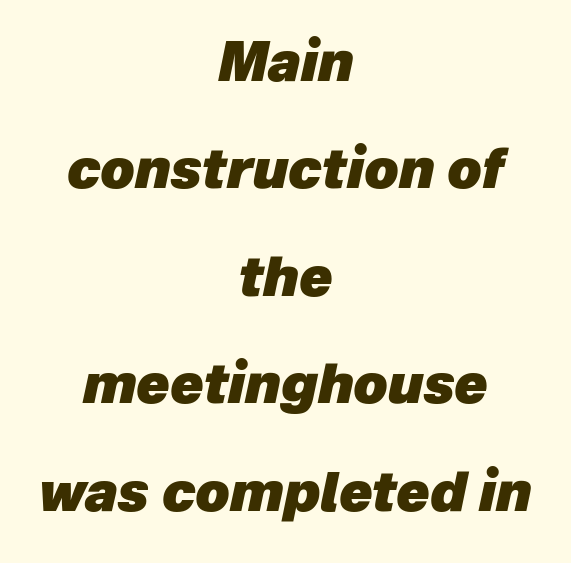
{"italic": "yes", "lean": "right", "slant_degrees": 12, "bold": "yes", "weight": "heavy", "width": "normal", "stroke_contrast": "low", "x_height": "medium", "monospaced": "no", "underline": "no", "align": "center", "line_spacing": "loose", "line_spacing_ratio": 1.99, "letter_spacing": "normal", "letter_spacing_em": 0.0, "glyph_px": 54}
